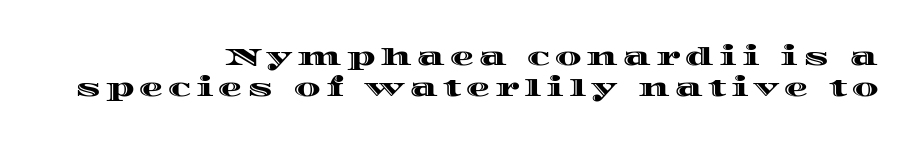
Q: Is the text italic (slanted)? A: No, it is upright.
Q: Is the text underlined? A: No.
Q: How is the paragraph aligned? A: Right-aligned.
Q: Is the spacing between letters normal or unusually wide? A: Unusually wide.
Q: Is the spacing between lines tight, normal or loose? A: Normal.
